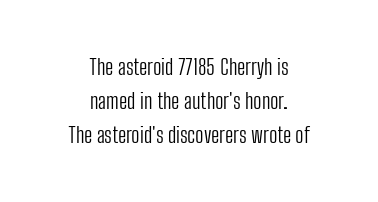
The image shows 22 px text type, upright; set centered, normal line spacing (1.55x), normal letter spacing, not underlined.
